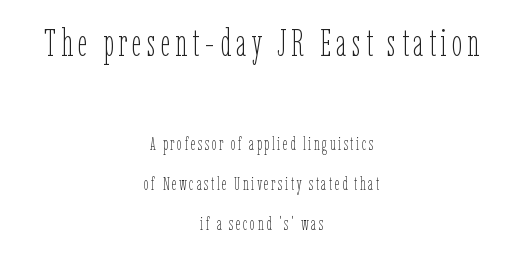
Which of the two is more prominent by size? The first, at the top. Stroke thickness stays within the range of a standard reading face or lighter. Descender tails drop into unmarked territory. Does the lettering tilt? It doesn't — this is upright.
